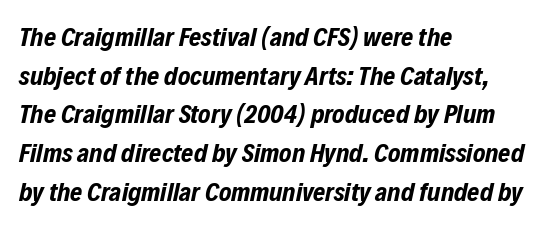
{"italic": "yes", "lean": "right", "slant_degrees": 12, "bold": "yes", "underline": "no", "align": "left", "line_spacing": "normal", "line_spacing_ratio": 1.49, "letter_spacing": "normal", "letter_spacing_em": 0.0, "glyph_px": 26}
